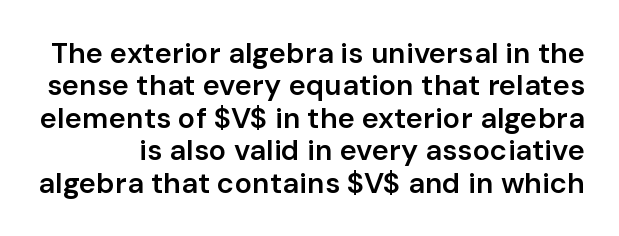
The image shows 29 px semibold sans-serif type, upright; set tight line spacing (1.12x), normal letter spacing, not underlined; low stroke contrast and a medium x-height.
